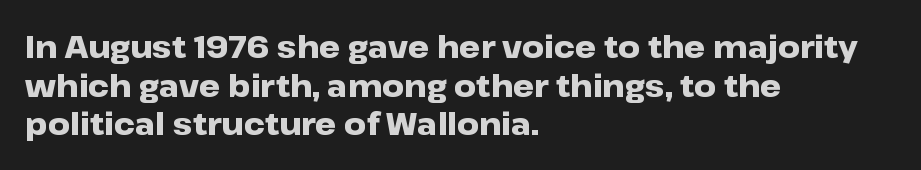
These lines are rendered in a variable-pitch font. Successive baselines arrive at the customary interval. These lines carry a lot of weight — the face is fully bold. Every row of glyphs begins at an identical x-position on the left. Quick note: not italic, upright. The words here are not underlined.
